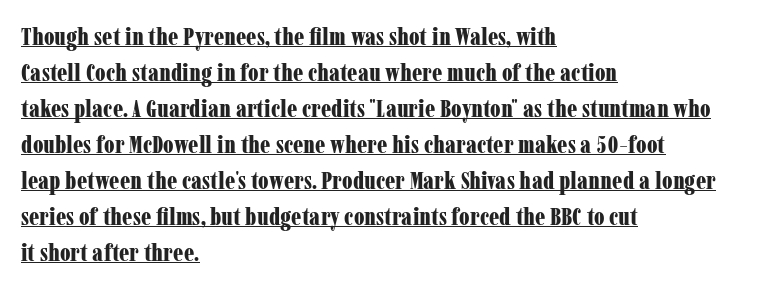
{"italic": "no", "bold": "yes", "underline": "yes", "align": "left", "line_spacing": "normal", "line_spacing_ratio": 1.44, "letter_spacing": "normal", "letter_spacing_em": 0.0, "glyph_px": 25}
